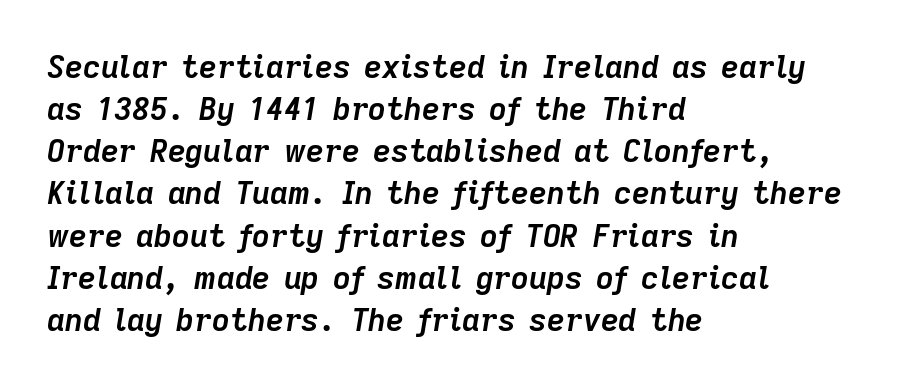
This sample is left-justified, so line endings fall wherever the words run out. This sample has the flowing, uneven cadence of proportional lettering. These lines were composed using italics. I'd describe the lettering as bold — thick and assertive. Each row of text sits above clean, open space. This rendering leaves character spacing at its baseline value.
